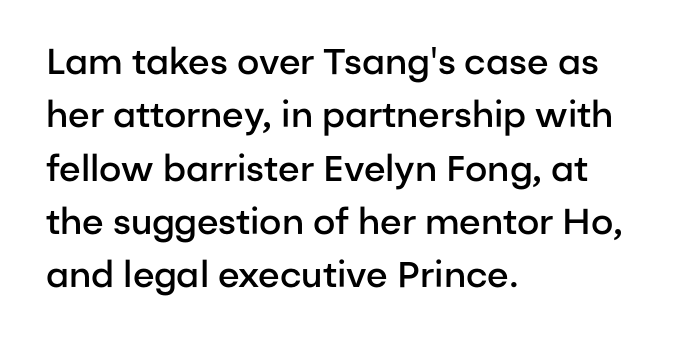
{"serif": "no", "italic": "no", "bold": "semi", "weight": "semibold", "width": "normal", "stroke_contrast": "low", "x_height": "medium", "monospaced": "no", "underline": "no", "align": "left", "line_spacing": "normal", "line_spacing_ratio": 1.48, "letter_spacing": "normal", "letter_spacing_em": 0.0, "glyph_px": 36}
